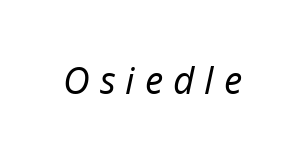
{"italic": "yes", "lean": "right", "slant_degrees": 12, "bold": "no", "weight": "regular", "width": "normal", "stroke_contrast": "low", "x_height": "medium", "monospaced": "no", "underline": "no", "letter_spacing": "wide", "letter_spacing_em": 0.27, "glyph_px": 37}
